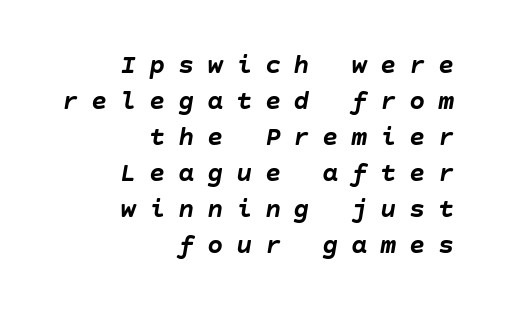
Q: Is the text bold? A: Yes.
Q: Is the text italic (slanted)? A: Yes, it leans right by about 10 degrees.
Q: Is the text underlined? A: No.
Q: How is the paragraph aligned? A: Right-aligned.
Q: Is the spacing between letters normal or unusually wide? A: Unusually wide.
Q: Is the spacing between lines tight, normal or loose? A: Normal.
